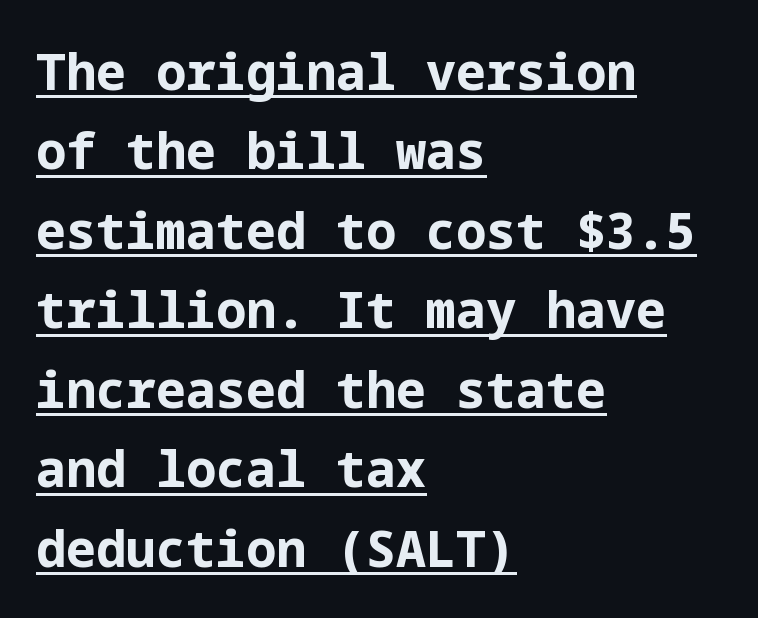
The image shows 50 px bold sans-serif type, upright; set left-aligned, normal line spacing (1.59x), normal letter spacing, underlined; low stroke contrast and a medium x-height.
